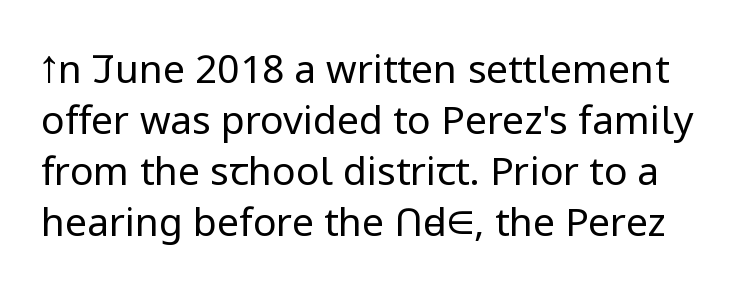
Vertical strokes here are truly vertical. Look at the bottom of the vertical strokes: they stop flat, with no serifs. A quiet, ordinary-to-light weight characterises the typeface. A typesetter would call this proportional, since set widths differ per character. Check the space under the baseline: it is left empty.
